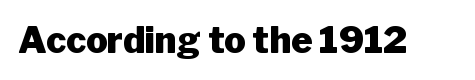
{"serif": "no", "italic": "no", "bold": "yes", "weight": "heavy", "width": "normal", "stroke_contrast": "low", "x_height": "medium", "monospaced": "no", "underline": "no", "letter_spacing": "normal", "letter_spacing_em": 0.0, "glyph_px": 36}
